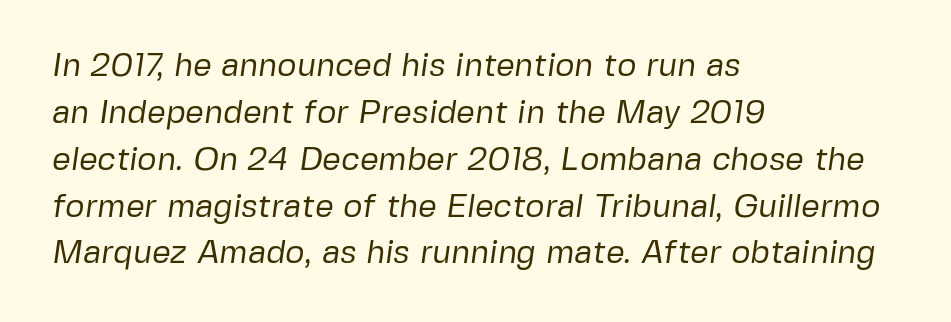
Q: Is the text bold? A: No.
Q: Is the typeface a serif or a sans-serif typeface? A: Sans-serif.
Q: Is the text underlined? A: No.
Q: How is the paragraph aligned? A: Left-aligned.
Q: Is the spacing between letters normal or unusually wide? A: Normal.
Q: Is the spacing between lines tight, normal or loose? A: Normal.
Q: Width (condensed, normal, or wide)? A: Normal.
Q: Stroke contrast? A: Low.
Q: x-height? A: Medium.
Q: Monospaced? A: No.
